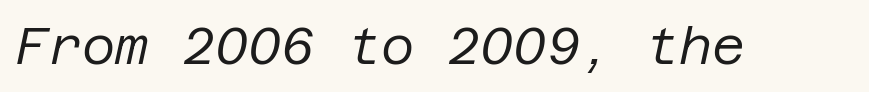
Q: Is the text bold? A: No.
Q: Is the text italic (slanted)? A: Yes, it leans right by about 12 degrees.
Q: Is the text underlined? A: No.
Q: Is the spacing between letters normal or unusually wide? A: Normal.
Q: Width (condensed, normal, or wide)? A: Normal.
Q: Stroke contrast? A: Low.
Q: x-height? A: Large.
